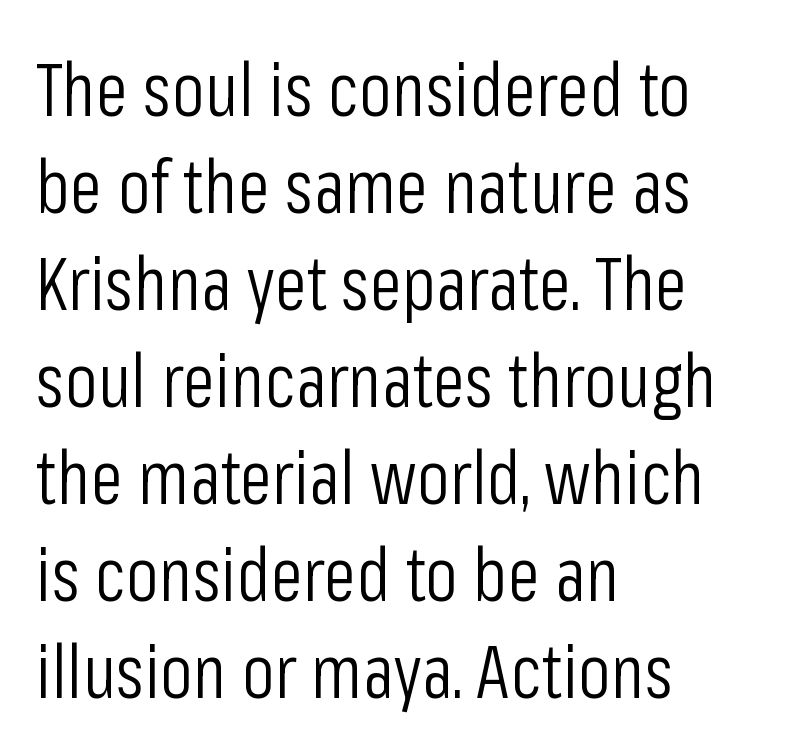
Q: Is the text bold? A: No.
Q: Is the text italic (slanted)? A: No, it is upright.
Q: Is the typeface a serif or a sans-serif typeface? A: Sans-serif.
Q: Is the text underlined? A: No.
Q: How is the paragraph aligned? A: Left-aligned.
Q: Is the spacing between letters normal or unusually wide? A: Normal.
Q: Is the spacing between lines tight, normal or loose? A: Normal.
Q: Width (condensed, normal, or wide)? A: Condensed.
Q: Stroke contrast? A: Low.
Q: x-height? A: Medium.
Q: Monospaced? A: No.
